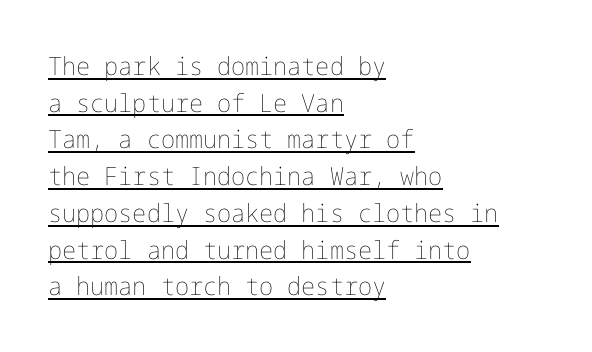
This rendering uses left alignment, leaving the right contour irregular. Quick note: interline space is typical. Default kerning and tracking; the words read as compact shapes. Notice how a bar underscores the lettering throughout. Posture: upright roman.
